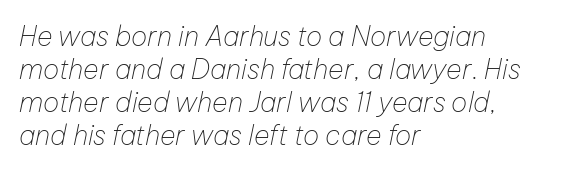
Plain, unruled lines of type. The typography opts for an oblique posture over an upright one. Default kerning and tracking; the words read as compact shapes. The setting favours the left margin, as ordinary paragraphs usually do. The strokes carry an ordinary text weight at most.
